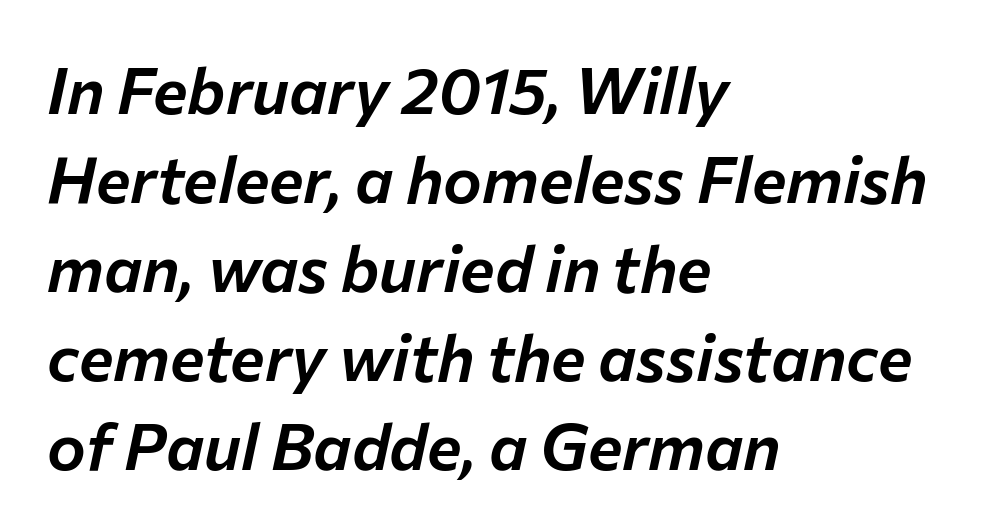
The image shows 65 px text type, italic (leaning right); set left-aligned, normal line spacing (1.37x), normal letter spacing, not underlined; low stroke contrast and a medium x-height.
